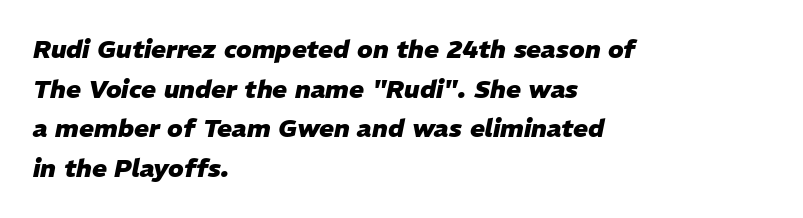
Q: Is the text bold? A: Yes.
Q: Is the text italic (slanted)? A: Yes, it leans right by about 11 degrees.
Q: Is the text underlined? A: No.
Q: How is the paragraph aligned? A: Left-aligned.
Q: Is the spacing between letters normal or unusually wide? A: Normal.
Q: Is the spacing between lines tight, normal or loose? A: Normal.
